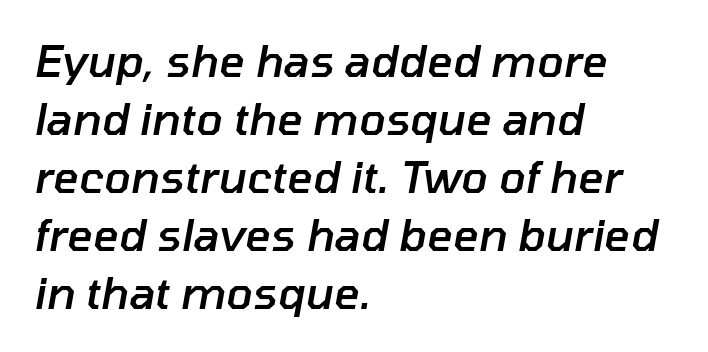
Q: Is the text bold? A: Semi-bold.
Q: Is the text italic (slanted)? A: Yes, it leans right by about 10 degrees.
Q: Is the text underlined? A: No.
Q: How is the paragraph aligned? A: Left-aligned.
Q: Is the spacing between letters normal or unusually wide? A: Normal.
Q: Is the spacing between lines tight, normal or loose? A: Normal.
Q: Width (condensed, normal, or wide)? A: Normal.
Q: Stroke contrast? A: Low.
Q: x-height? A: Medium.
Q: Monospaced? A: No.
